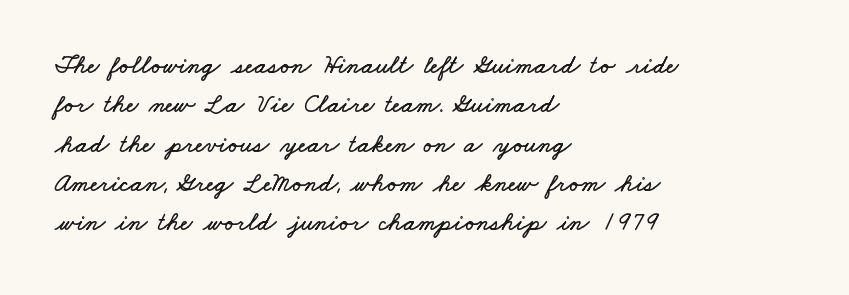
Bare-footed words on every line. There is no visible air inserted between adjacent glyphs. One-word summary of the alignment: left. Baseline-to-baseline distance is the conventional proportion of letter height.
